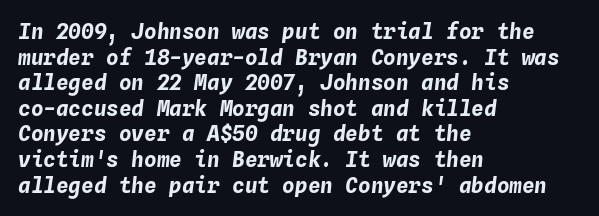
{"italic": "yes", "lean": "right", "slant_degrees": 4, "bold": "yes", "underline": "no", "align": "left", "line_spacing_ratio": 1.22, "letter_spacing": "normal", "letter_spacing_em": 0.0, "glyph_px": 21}
